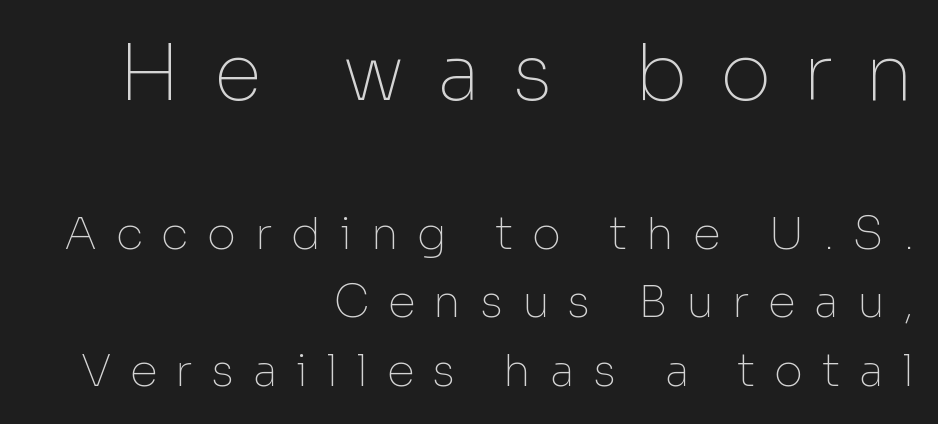
Q: Is the text bold? A: No.
Q: Is the text italic (slanted)? A: No, it is upright.
Q: Is the typeface a serif or a sans-serif typeface? A: Sans-serif.
Q: Is the text underlined? A: No.
Q: How is the paragraph aligned? A: Right-aligned.
Q: Is the spacing between letters normal or unusually wide? A: Unusually wide.
Q: Is the spacing between lines tight, normal or loose? A: Normal.
Q: Which block of text is set in a larger size, the first (top) or the second (bottom)? A: The first (top) one.
Q: Width (condensed, normal, or wide)? A: Normal.
Q: Stroke contrast? A: Low.
Q: x-height? A: Medium.
Q: Monospaced? A: No.
